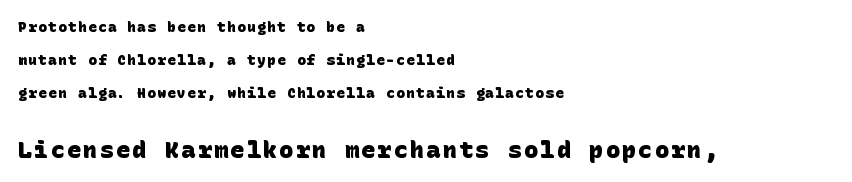
Typeset ragged right — the left edge is the straight one. Rule under the text: the space is simply empty. The space between consecutive lines is lavish. The characters look thick and weighty, a clear bold.
